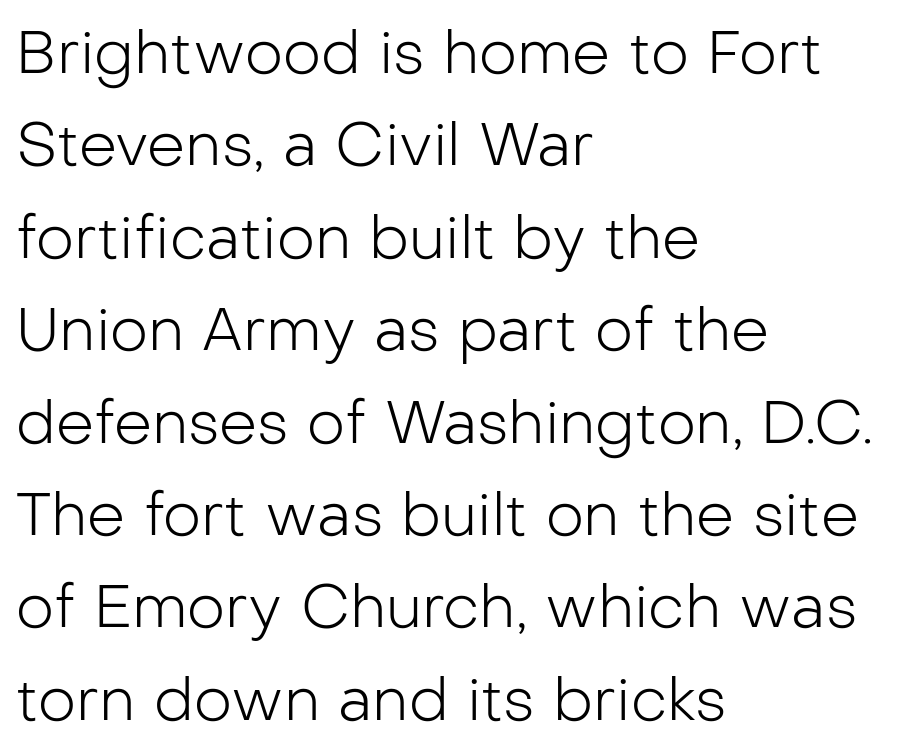
The image shows 60 px light sans-serif type, upright; set left-aligned, normal line spacing (1.54x), normal letter spacing, not underlined; low stroke contrast and a medium x-height.
